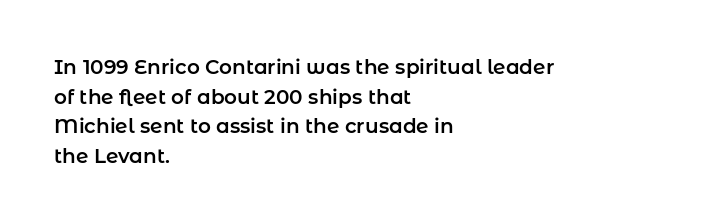
{"italic": "no", "underline": "no", "align": "left", "line_spacing": "normal", "line_spacing_ratio": 1.48, "letter_spacing": "normal", "letter_spacing_em": 0.0, "glyph_px": 20}
